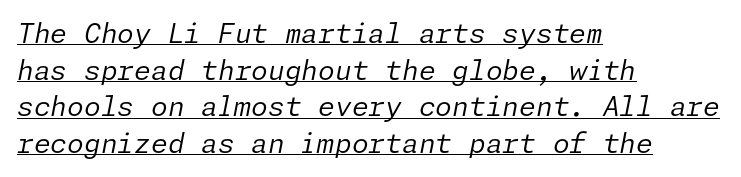
The image shows 27 px text type, italic (leaning right); set left-aligned, normal line spacing (1.36x), normal letter spacing, underlined.
